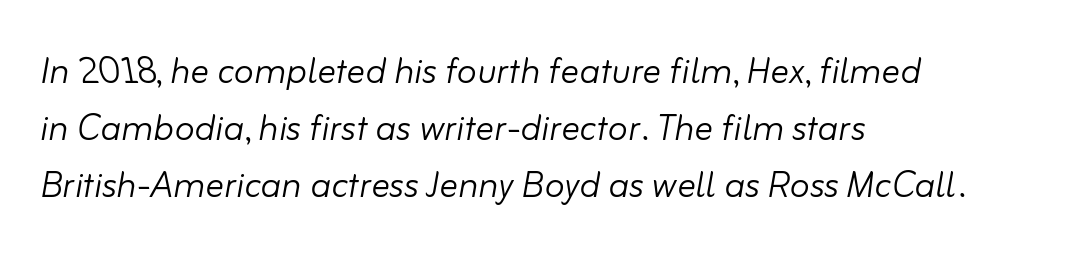
Q: Is the text bold? A: No.
Q: Is the text italic (slanted)? A: Yes, it leans right by about 10 degrees.
Q: Is the text underlined? A: No.
Q: How is the paragraph aligned? A: Left-aligned.
Q: Is the spacing between letters normal or unusually wide? A: Normal.
Q: Width (condensed, normal, or wide)? A: Normal.
Q: Stroke contrast? A: Low.
Q: x-height? A: Small.
Q: Monospaced? A: No.
